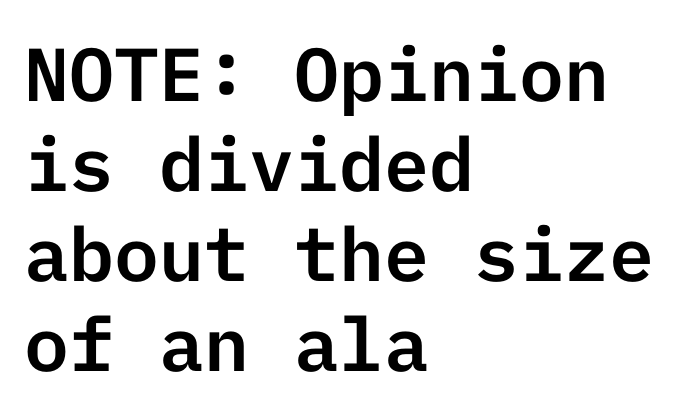
Q: Is the text italic (slanted)? A: No, it is upright.
Q: Is the typeface a serif or a sans-serif typeface? A: Sans-serif.
Q: Is the text underlined? A: No.
Q: How is the paragraph aligned? A: Left-aligned.
Q: Is the spacing between letters normal or unusually wide? A: Normal.
Q: Width (condensed, normal, or wide)? A: Normal.
Q: Stroke contrast? A: Low.
Q: x-height? A: Medium.
